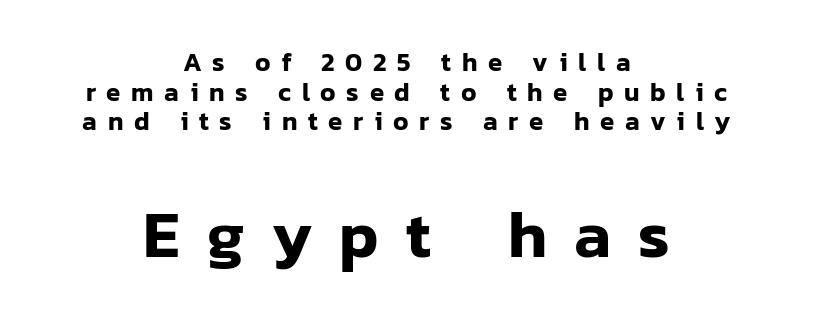
What's the leading like? Squeezed, with rows nearly overlapping. The letters stand upright; this is a roman face. A typesetter would call this proportional, since set widths differ per character. Visually, the bottom section dominates because its glyphs are scaled up. Descender tails drop into unmarked territory. Caption: expanded tracking, letters set apart.
